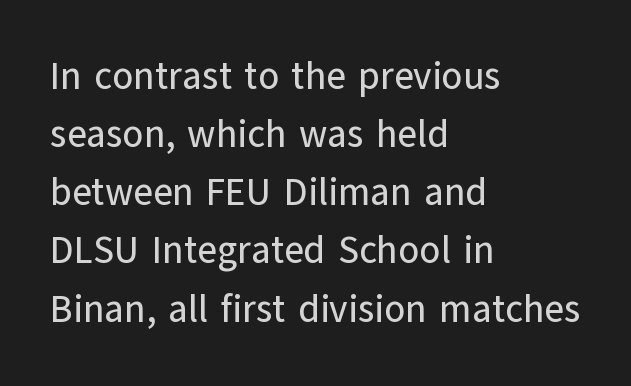
The image shows 38 px sans-serif type, upright; set left-aligned, normal line spacing (1.53x), normal letter spacing, not underlined; low stroke contrast and a medium x-height.
